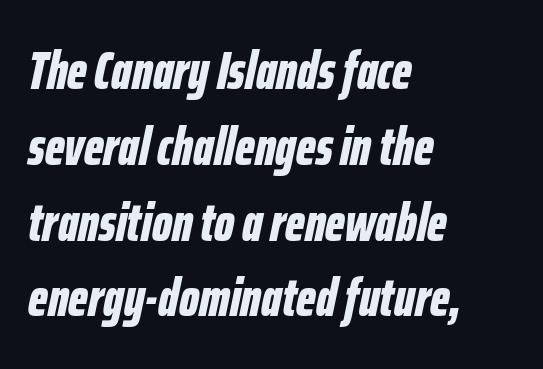
Letter spacing: default. The strokes are fattened all the way to bold. Quick note: italic. If you measured baseline to baseline, you'd find a middling distance. Check under the words: just untouched page.
